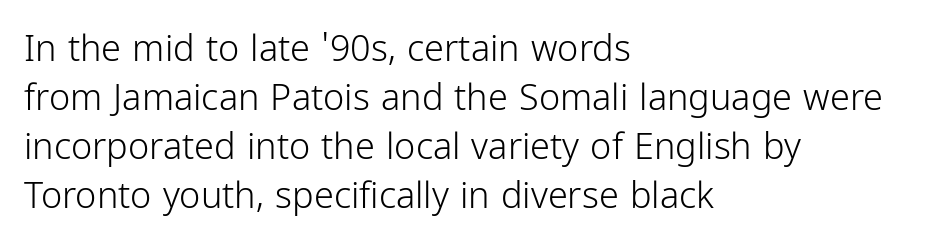
{"serif": "no", "italic": "no", "bold": "no", "weight": "light", "width": "condensed", "stroke_contrast": "low", "x_height": "medium", "monospaced": "no", "underline": "no", "align": "left", "line_spacing": "normal", "line_spacing_ratio": 1.36, "letter_spacing": "normal", "letter_spacing_em": 0.0, "glyph_px": 36}
